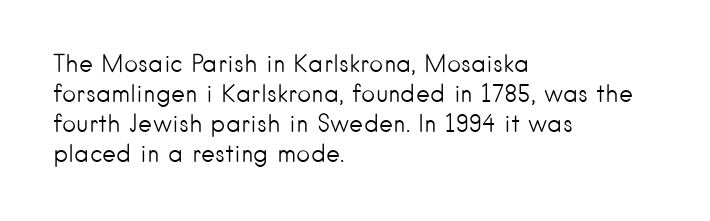
{"italic": "no", "bold": "no", "underline": "no", "align": "left", "line_spacing": "normal", "line_spacing_ratio": 1.25, "letter_spacing": "normal", "letter_spacing_em": 0.0, "glyph_px": 24}
